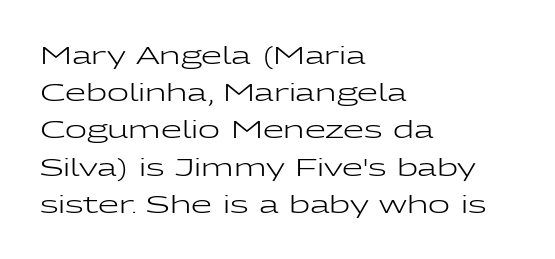
The image shows 24 px text type, upright; set left-aligned, normal line spacing (1.55x), normal letter spacing, not underlined.
